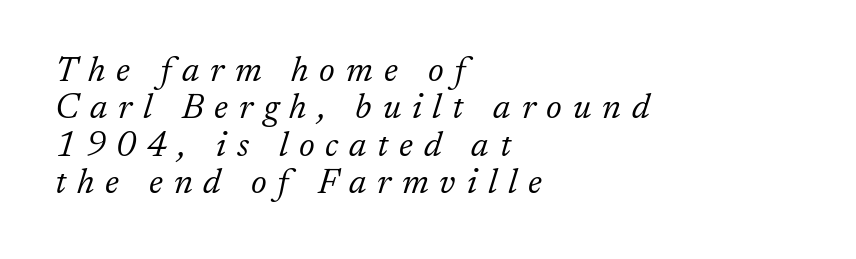
{"serif": "yes", "italic": "yes", "lean": "right", "slant_degrees": 17, "bold": "no", "weight": "light", "width": "normal", "stroke_contrast": "low", "x_height": "medium", "monospaced": "no", "underline": "no", "align": "left", "line_spacing": "tight", "line_spacing_ratio": 1.07, "letter_spacing": "wide", "letter_spacing_em": 0.31, "glyph_px": 35}
